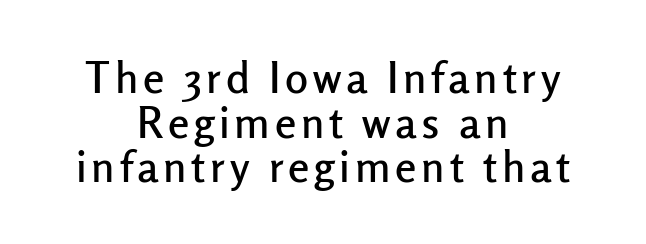
{"serif": "no", "italic": "no", "width": "normal", "stroke_contrast": "low", "x_height": "medium", "monospaced": "no", "underline": "no", "align": "center", "line_spacing": "tight", "line_spacing_ratio": 1.04, "glyph_px": 43}
